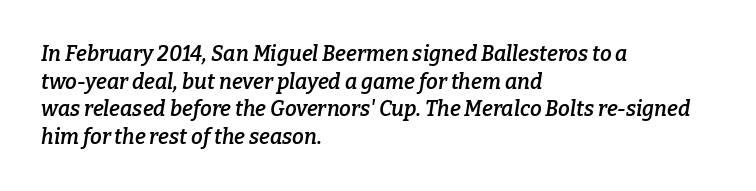
The rendering anchors every line to the left-hand side. Every character sits at an angle, as italics do. This rendering leaves character spacing at its baseline value. Does the leading feel generous? No, just average. Clear beneath every line of the passage.
